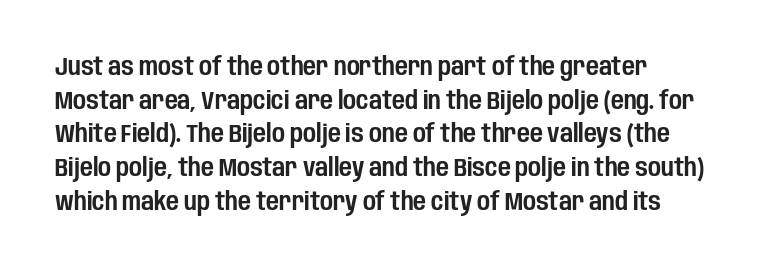
The image shows 25 px text type, upright; set left-aligned, normal line spacing (1.35x), normal letter spacing, not underlined.
